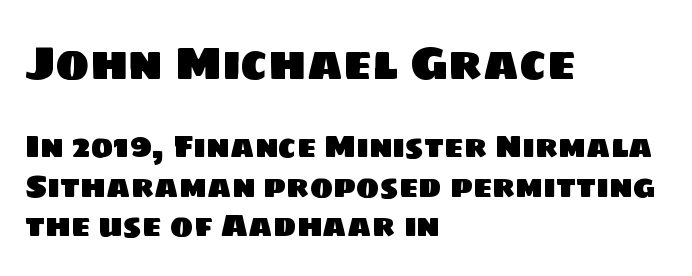
{"serif": "no", "width": "normal", "stroke_contrast": "low", "x_height": "large", "monospaced": "no", "underline": "no", "align": "left", "line_spacing": "normal", "line_spacing_ratio": 1.27, "letter_spacing": "normal", "letter_spacing_em": 0.0, "larger_block": "first", "size_ratio": 1.48, "glyph_px": 46}
